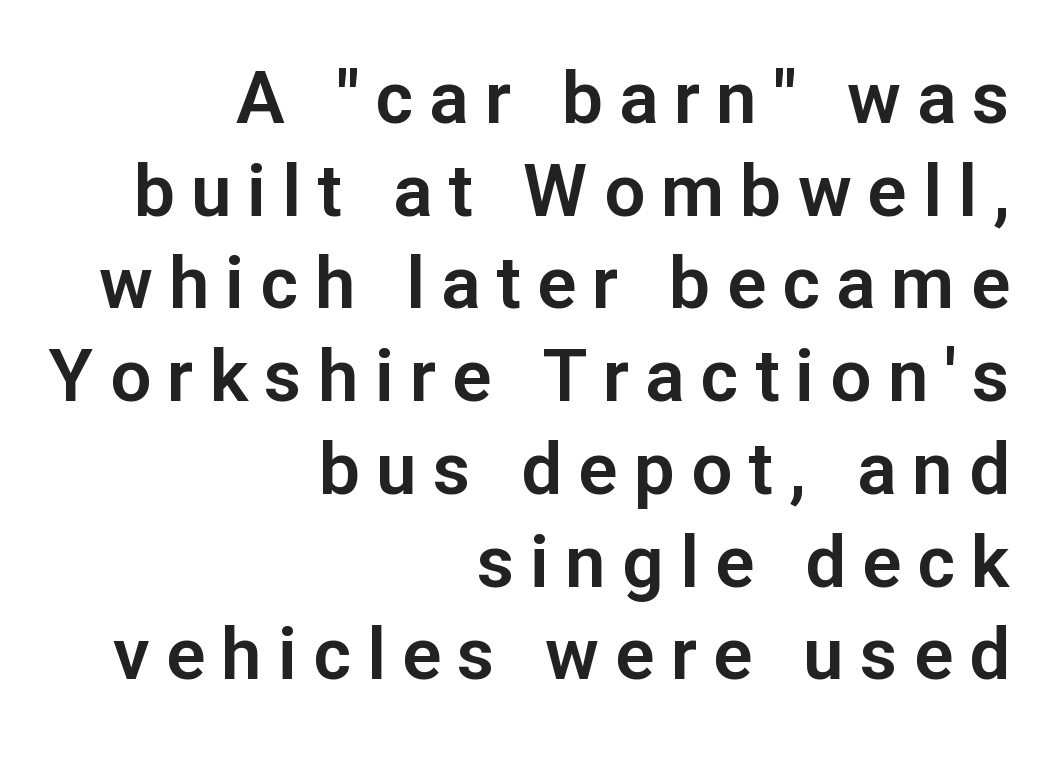
A clean baseline with only descenders dipping below it. This sample uses expanded letter spacing, leaving extra air between glyphs. The rag falls on the left side of this text block. The characters display no serif detailing; their extremities are plain. Ascenders rise straight up at ninety degrees.
